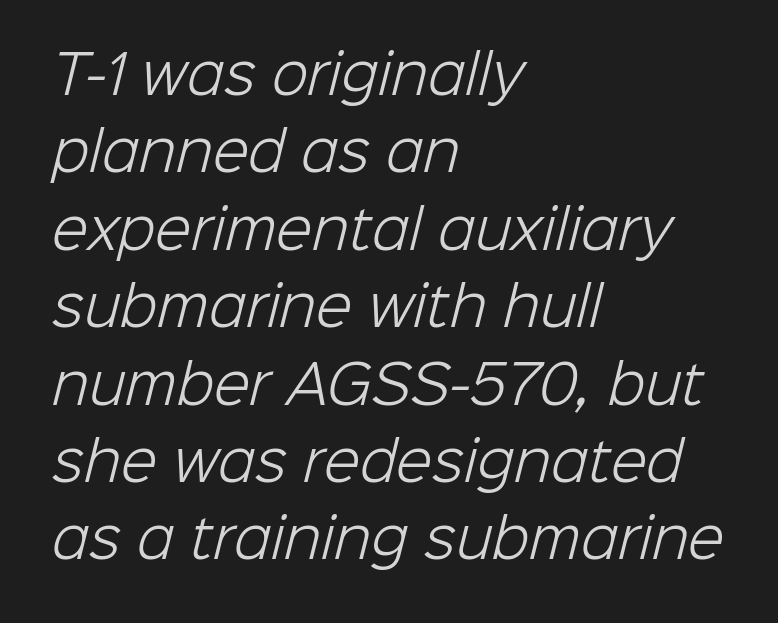
{"serif": "no", "bold": "no", "weight": "light", "width": "normal", "stroke_contrast": "low", "x_height": "medium", "monospaced": "no", "underline": "no", "align": "left", "line_spacing": "normal", "line_spacing_ratio": 1.46, "letter_spacing": "normal", "letter_spacing_em": 0.0, "glyph_px": 53}
